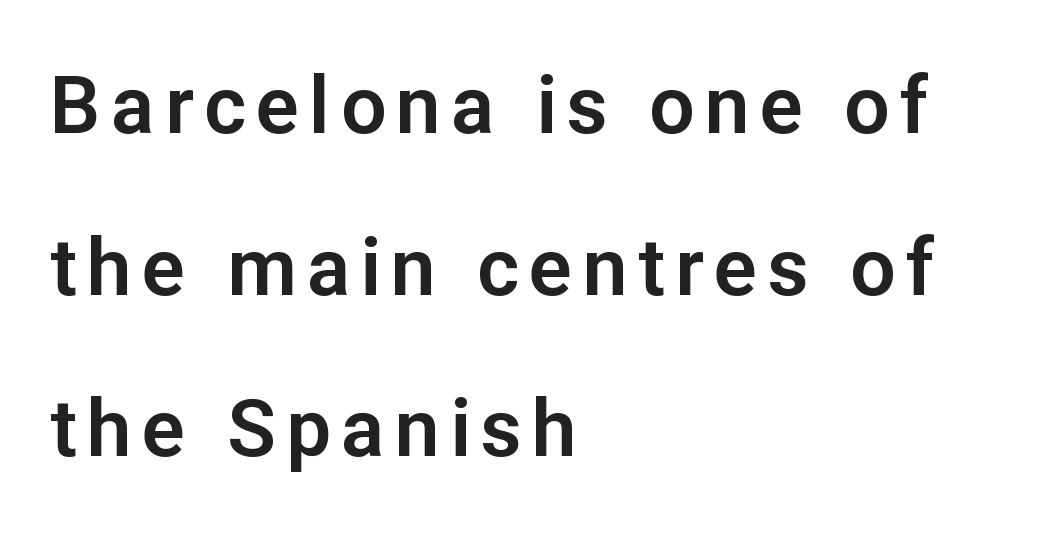
The image shows 80 px sans-serif type, upright; set left-aligned, loose line spacing (2.02x), not underlined; low stroke contrast and a medium x-height.
